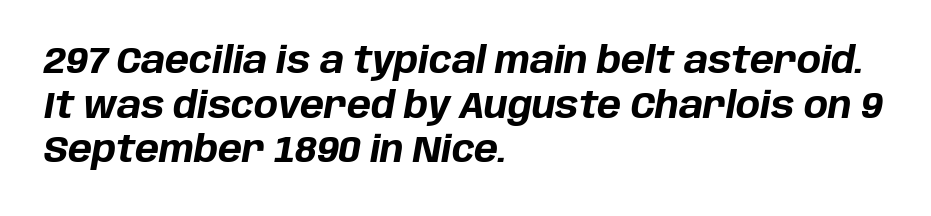
The image shows 36 px bold type, italic (leaning right); set left-aligned, line spacing 1.24x, normal letter spacing, not underlined; low stroke contrast and a large x-height.
